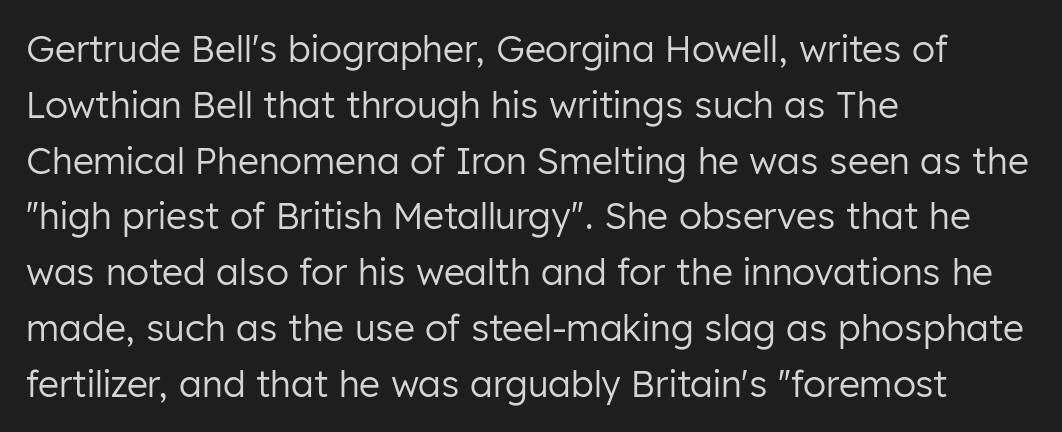
{"serif": "no", "italic": "no", "bold": "no", "weight": "regular", "width": "normal", "stroke_contrast": "low", "x_height": "medium", "monospaced": "no", "underline": "no", "align": "left", "line_spacing": "normal", "line_spacing_ratio": 1.55, "letter_spacing": "normal", "letter_spacing_em": 0.0, "glyph_px": 36}
